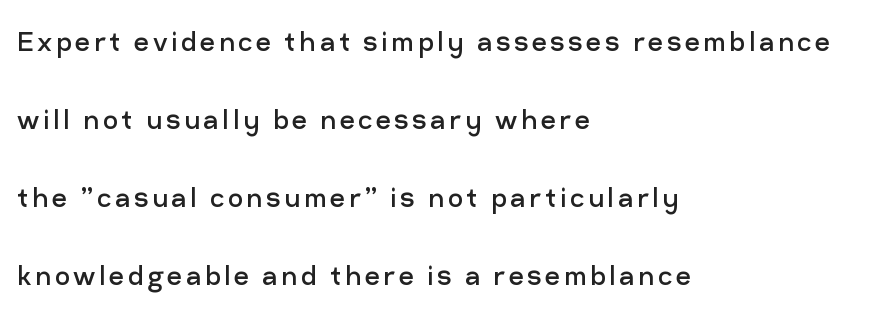
{"serif": "no", "italic": "no", "bold": "no", "weight": "regular", "width": "normal", "stroke_contrast": "low", "x_height": "medium", "monospaced": "no", "underline": "no", "align": "left", "line_spacing": "loose", "line_spacing_ratio": 2.36, "glyph_px": 33}
